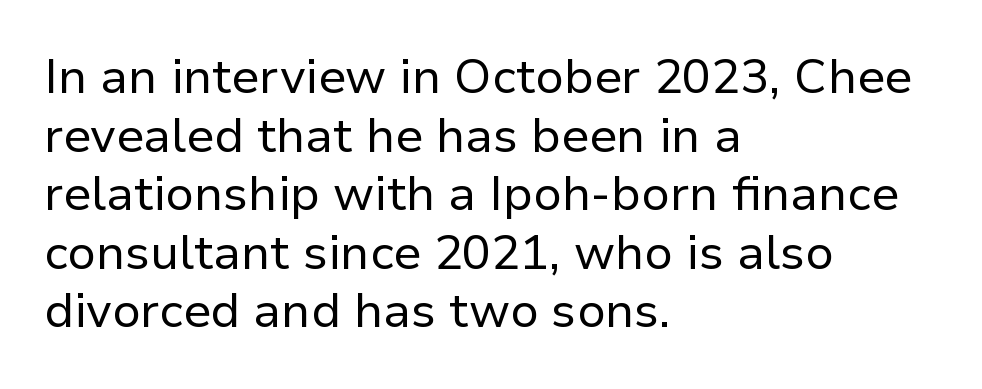
Q: Is the text bold? A: No.
Q: Is the text italic (slanted)? A: No, it is upright.
Q: Is the typeface a serif or a sans-serif typeface? A: Sans-serif.
Q: Is the text underlined? A: No.
Q: How is the paragraph aligned? A: Left-aligned.
Q: Is the spacing between letters normal or unusually wide? A: Normal.
Q: Width (condensed, normal, or wide)? A: Normal.
Q: Stroke contrast? A: Low.
Q: x-height? A: Medium.
Q: Monospaced? A: No.
